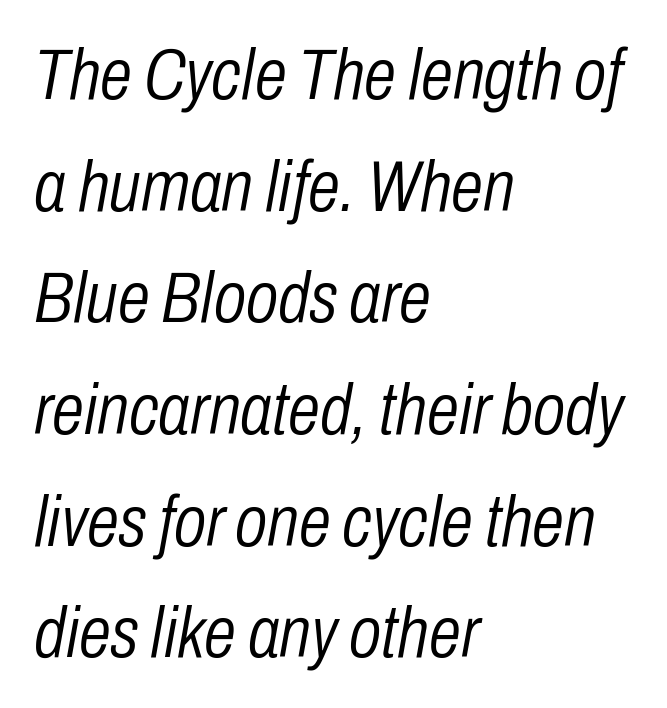
The image shows 73 px light, condensed type, italic (leaning right); set left-aligned, normal line spacing (1.53x), normal letter spacing, not underlined; low stroke contrast and a medium x-height.
